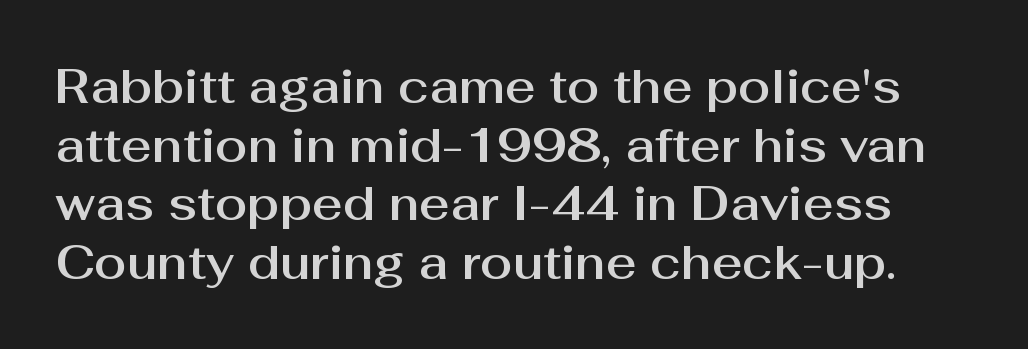
Q: Is the text italic (slanted)? A: No, it is upright.
Q: Is the typeface a serif or a sans-serif typeface? A: Sans-serif.
Q: Is the text underlined? A: No.
Q: Is the spacing between letters normal or unusually wide? A: Normal.
Q: Is the spacing between lines tight, normal or loose? A: Normal.
Q: Width (condensed, normal, or wide)? A: Normal.
Q: Stroke contrast? A: Medium.
Q: x-height? A: Medium.
Q: Monospaced? A: No.
